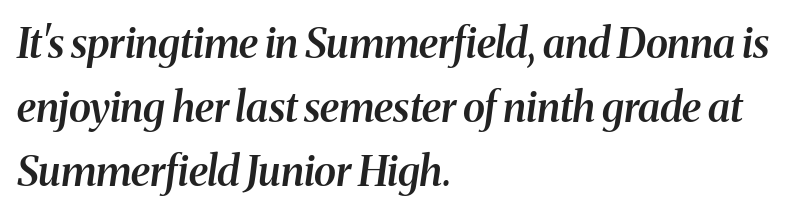
A classic flush-left, rag-right setting is used for this passage. The passage shown is typeset with a serif family. These lines are rendered in a variable-pitch font. Whoever set this chose a conventional vertical rhythm.
